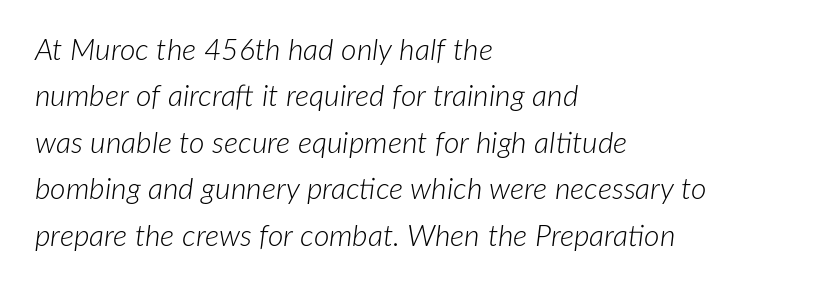
Q: Is the text bold? A: No.
Q: Is the text italic (slanted)? A: Yes, it leans right by about 7 degrees.
Q: Is the text underlined? A: No.
Q: How is the paragraph aligned? A: Left-aligned.
Q: Is the spacing between letters normal or unusually wide? A: Normal.
Q: Is the spacing between lines tight, normal or loose? A: Normal.
Q: Width (condensed, normal, or wide)? A: Normal.
Q: Stroke contrast? A: Low.
Q: x-height? A: Medium.
Q: Monospaced? A: No.
